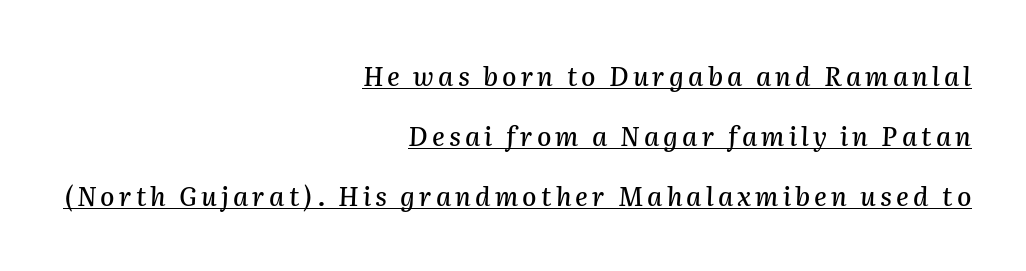
{"italic": "yes", "lean": "right", "slant_degrees": 2, "underline": "yes", "align": "right", "line_spacing": "loose", "line_spacing_ratio": 2.31, "glyph_px": 26}
